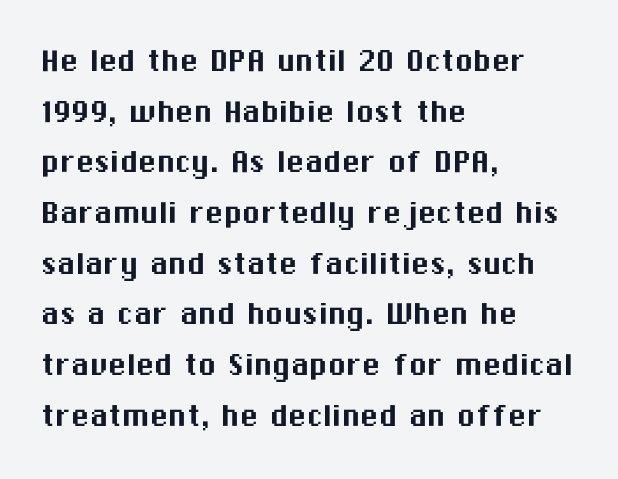
These lines were composed using upright roman letters. What kind of face is this? One without serifs — a sans. These lines are set flush left with a ragged right edge. Whoever set this chose a conventional vertical rhythm. Is the letter spacing exaggerated? No — it looks like the ordinary default. The passage shown is typed in a proportional face where columns would drift.
